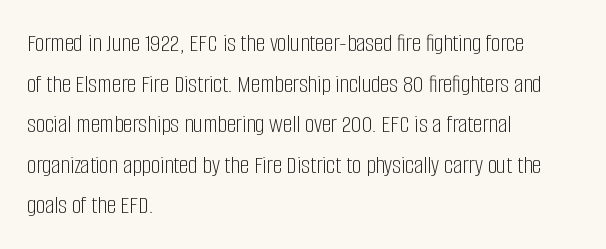
The image shows 26 px text type, upright; set left-aligned, normal line spacing (1.56x), normal letter spacing, not underlined.
